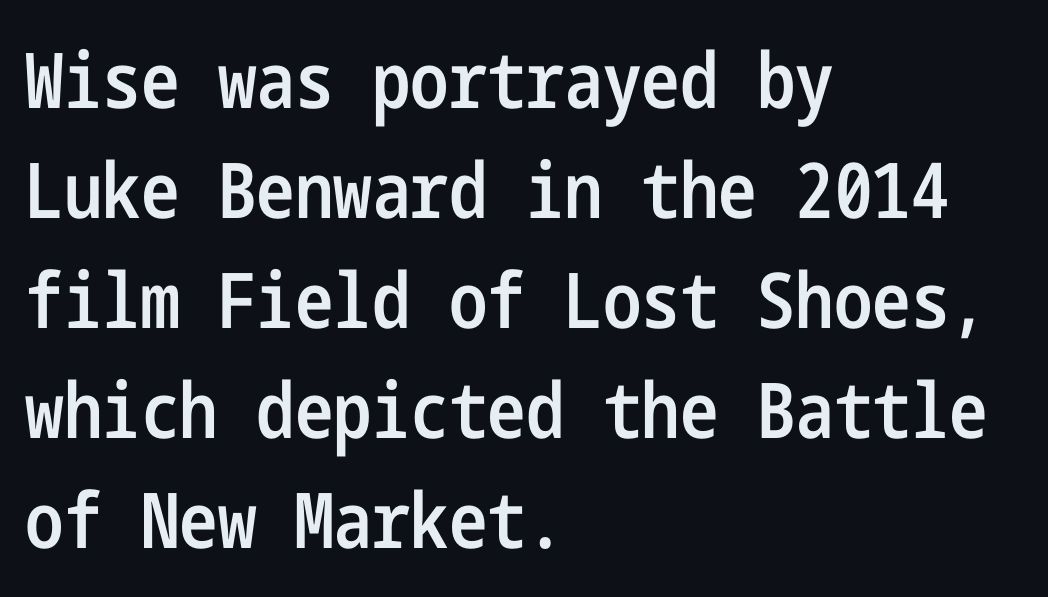
Letter spacing: default. A bit beefed up — I'd call it semibold rather than bold. I'd call this a sans setting — the letters go barefoot. The typesetter chose a ragged-right arrangement here.
